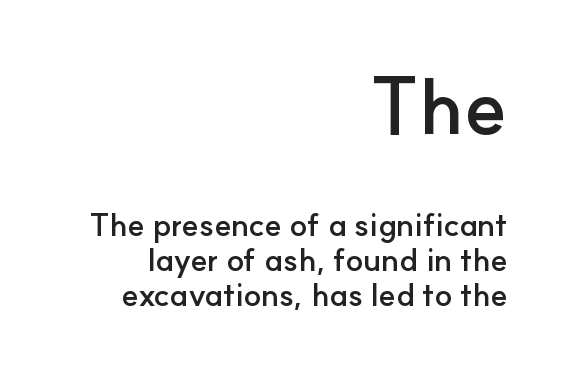
Is this a fixed-width face? No — the glyphs have proportional, varying widths. The ragged edge is on the left, which tells us the setting is flush right. These lines keep a tight, regular rhythm from letter to letter. The composition opens big and finishes small.
